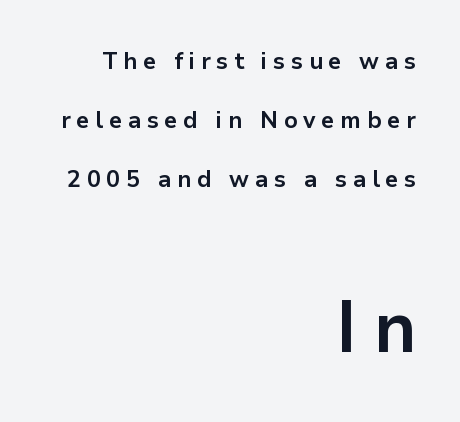
The paragraph has a hard right edge and a soft left edge. I'd describe the lettering as bold — thick and assertive. In terms of leading, this rendering errs on the spacious side. The tracking reads as deliberately expanded to a designer's eye. Grotesque or geometric, the face here clearly has no serifs.
